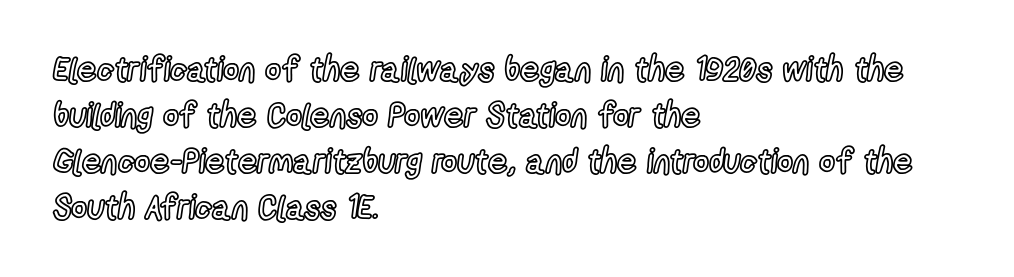
These lines are rendered in a variable-pitch font. This block has exactly the height ordinary leading produces. The tracking reads as untouched default to a designer's eye. Descender tails drop into unmarked territory. Typeset ragged right — the left edge is the straight one.
